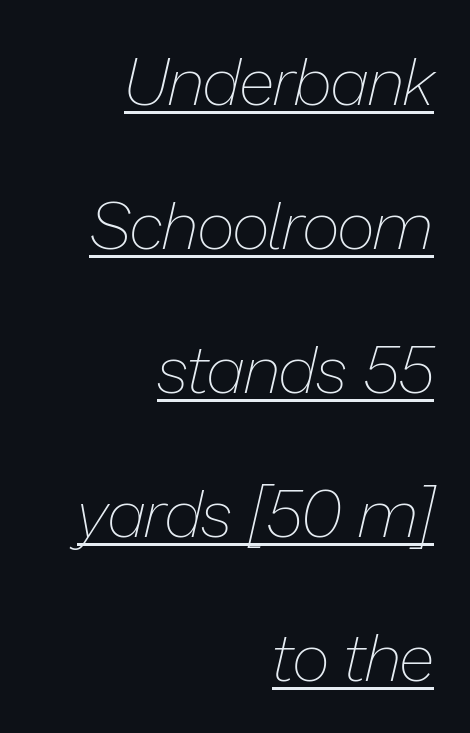
{"italic": "yes", "lean": "right", "slant_degrees": 13, "bold": "no", "weight": "thin", "width": "normal", "stroke_contrast": "low", "x_height": "medium", "monospaced": "no", "underline": "yes", "align": "right", "line_spacing": "loose", "line_spacing_ratio": 2.18, "letter_spacing": "normal", "letter_spacing_em": 0.0, "glyph_px": 66}
